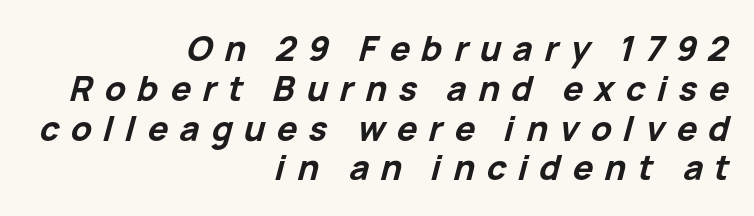
Q: Is the text bold? A: Yes.
Q: Is the text italic (slanted)? A: Yes, it leans right by about 15 degrees.
Q: Is the text underlined? A: No.
Q: How is the paragraph aligned? A: Right-aligned.
Q: Is the spacing between letters normal or unusually wide? A: Unusually wide.
Q: Width (condensed, normal, or wide)? A: Normal.
Q: Stroke contrast? A: Low.
Q: x-height? A: Medium.
Q: Monospaced? A: No.
